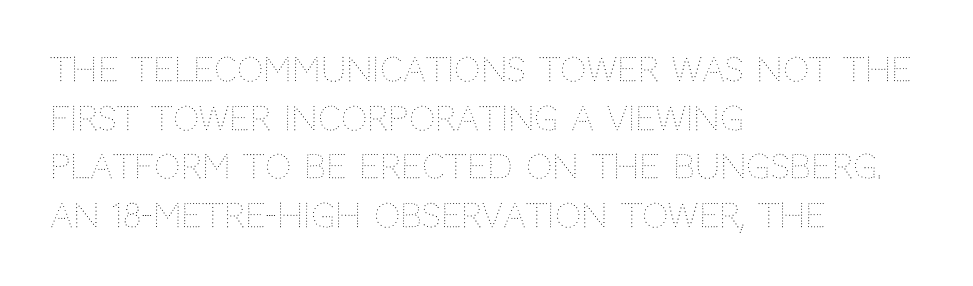
{"italic": "no", "bold": "no", "weight": "thin", "width": "normal", "stroke_contrast": "medium", "x_height": "large", "monospaced": "no", "underline": "no", "align": "left", "line_spacing": "normal", "line_spacing_ratio": 1.47, "letter_spacing": "normal", "letter_spacing_em": 0.0, "glyph_px": 33}
